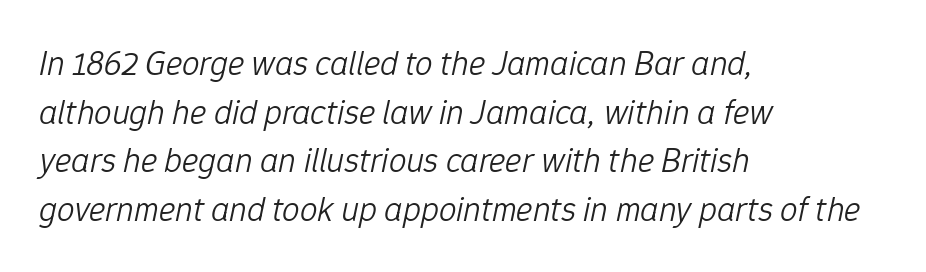
The image shows 35 px light type, italic (leaning right); set left-aligned, normal line spacing (1.39x), normal letter spacing, not underlined; low stroke contrast and a medium x-height.
